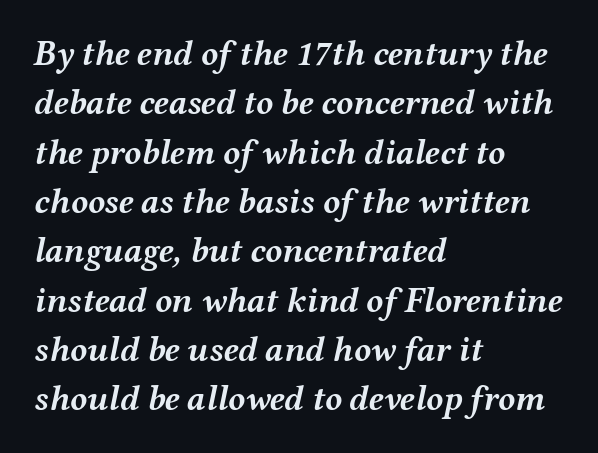
You could call the tracking neutral — neither tight nor loose. Weight: bold. It's the slanting kind of type. The passage shown is not underscored anywhere. Rows of type keep a routine distance in the vertical direction.
